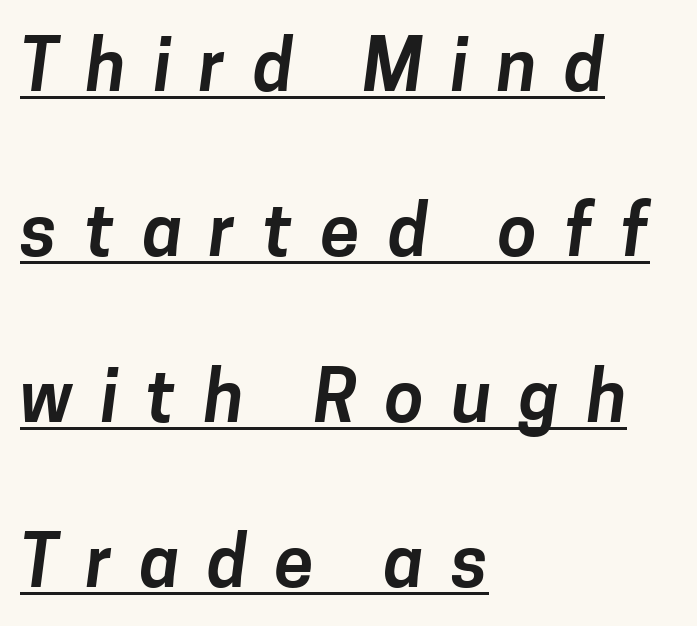
The image shows 71 px sans-serif type; set left-aligned, loose line spacing (2.33x), unusually wide letter spacing (+0.39 em), underlined; low stroke contrast and a medium x-height.
